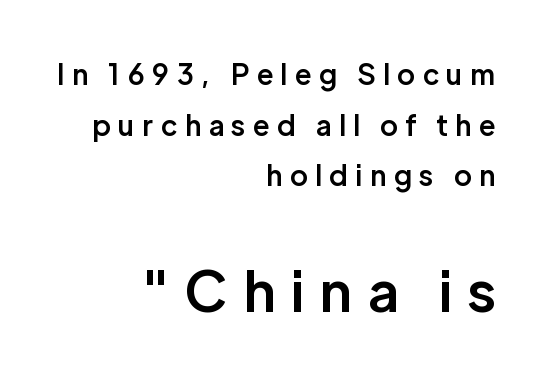
Stroke terminals: plain, sans-serif. The horizontal fit of the characters is loose and conspicuously gappy. The rendering anchors every line to the right-hand side. Clear beneath every line of the passage.
